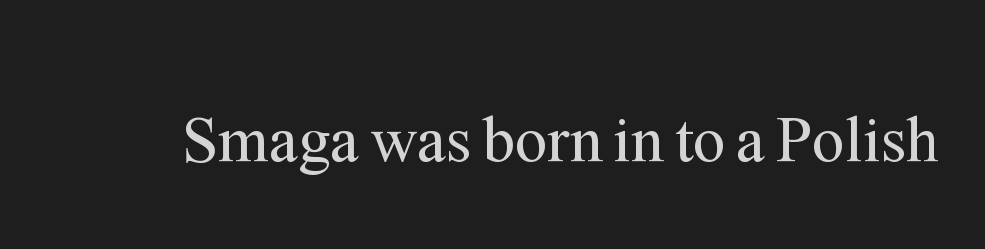
{"serif": "yes", "italic": "no", "bold": "no", "weight": "regular", "width": "normal", "stroke_contrast": "medium", "x_height": "medium", "monospaced": "no", "underline": "no", "letter_spacing": "normal", "letter_spacing_em": 0.0, "glyph_px": 65}
